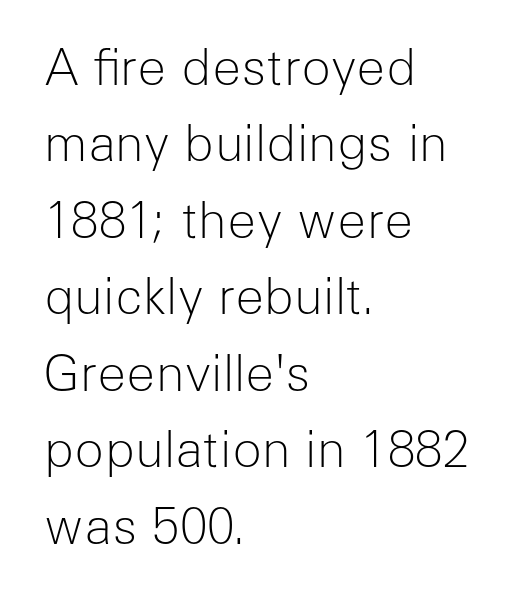
Q: Is the text bold? A: No.
Q: Is the text italic (slanted)? A: No, it is upright.
Q: Is the typeface a serif or a sans-serif typeface? A: Sans-serif.
Q: Is the text underlined? A: No.
Q: How is the paragraph aligned? A: Left-aligned.
Q: Is the spacing between letters normal or unusually wide? A: Normal.
Q: Is the spacing between lines tight, normal or loose? A: Normal.
Q: Width (condensed, normal, or wide)? A: Normal.
Q: Stroke contrast? A: Low.
Q: x-height? A: Medium.
Q: Monospaced? A: No.
